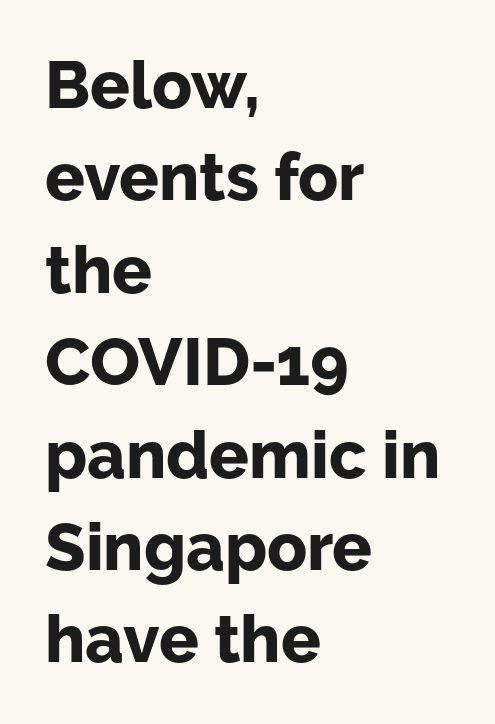
Descenders are the only things crossing below the line. The font's upright variant was chosen for this text. Horizontal alignment here is leftward, the default for most running prose. A typesetter would label this face a sans.
